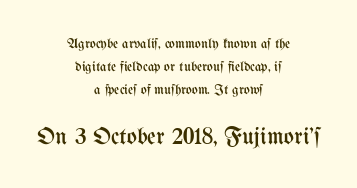
The image shows 24 px text type, upright; set centered, normal line spacing (1.63x), normal letter spacing, not underlined; the second (bottom) block is 1.71x larger.
